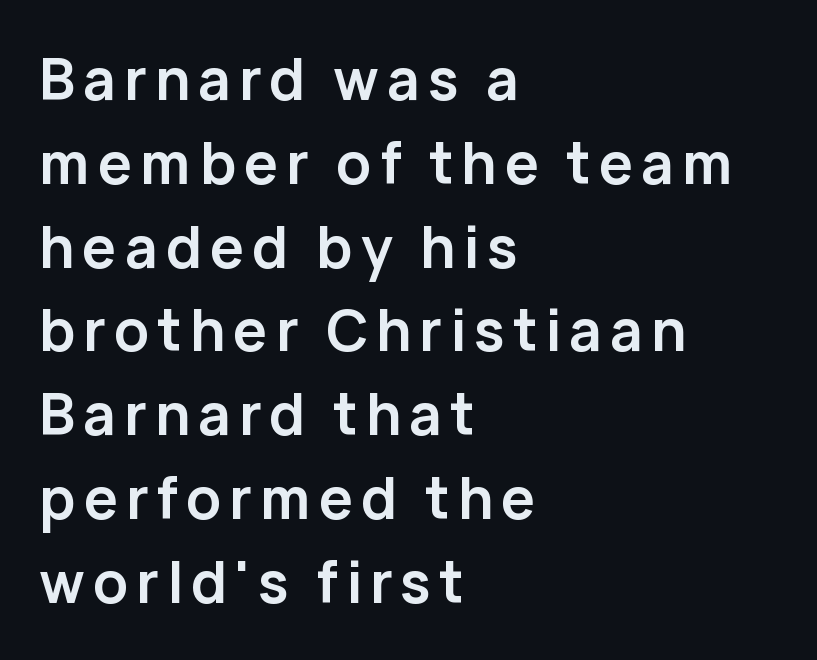
Students, this is bold: see how much ink each stroke carries. Casual observation: everything's shoved over to the left. No italicization has been applied; the sample stays upright. This sample has the flowing, uneven cadence of proportional lettering. Summary of vertical rhythm: regular, with standard interline spacing. The foot of each line stays bare and open.
